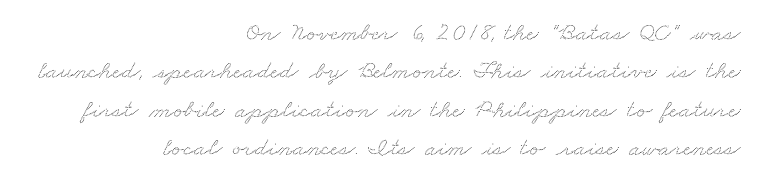
Compared with typical paragraphs, the rows here are spaced about the same. This sample uses plain, unmodified letter spacing. Type without underlining. Line endings align vertically; line beginnings do not.
